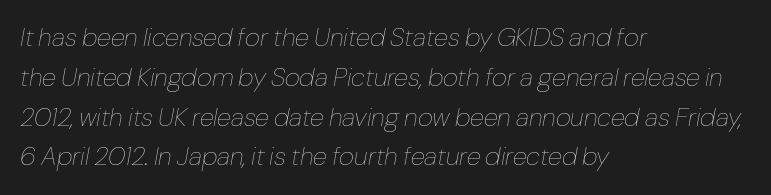
The image shows 26 px text type, italic (leaning right); set left-aligned, normal line spacing (1.53x), normal letter spacing, not underlined.
